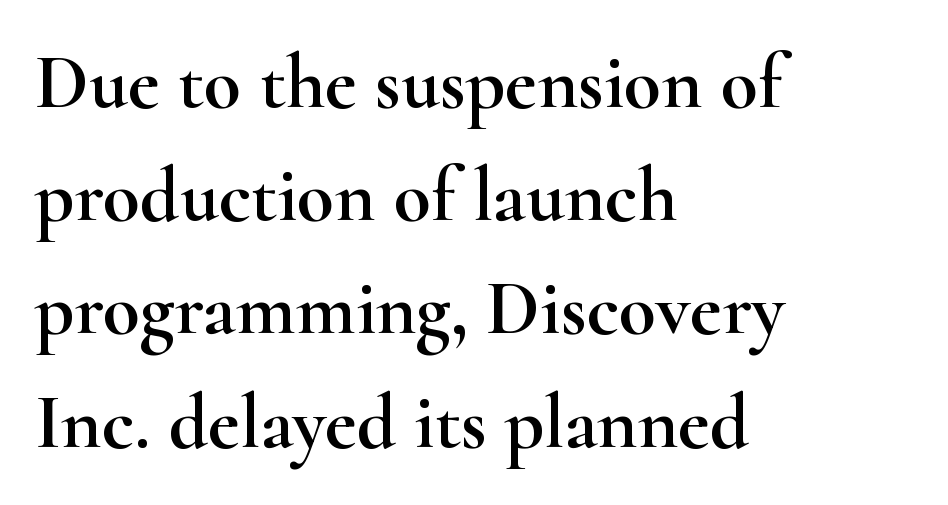
Q: Is the text italic (slanted)? A: No, it is upright.
Q: Is the typeface a serif or a sans-serif typeface? A: Serif.
Q: Is the text underlined? A: No.
Q: How is the paragraph aligned? A: Left-aligned.
Q: Is the spacing between letters normal or unusually wide? A: Normal.
Q: Is the spacing between lines tight, normal or loose? A: Normal.
Q: Width (condensed, normal, or wide)? A: Wide.
Q: Stroke contrast? A: High.
Q: x-height? A: Small.
Q: Monospaced? A: No.
